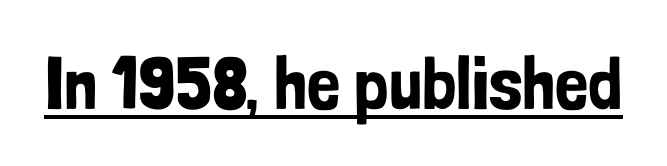
{"serif": "no", "italic": "no", "width": "condensed", "stroke_contrast": "low", "x_height": "medium", "monospaced": "no", "underline": "yes", "letter_spacing": "normal", "letter_spacing_em": 0.0, "glyph_px": 74}
